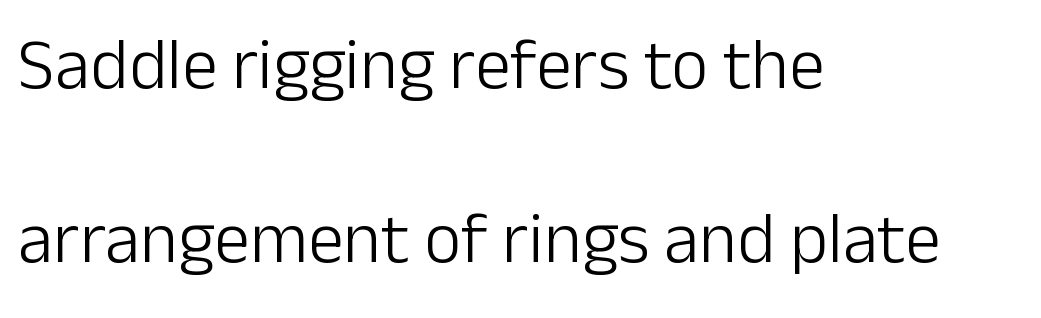
Layout note: lines flush left. Counters stay open thanks to moderate or lighter strokes. What kind of face is this? One without serifs — a sans. Any mark beneath the type? The region is blank.
